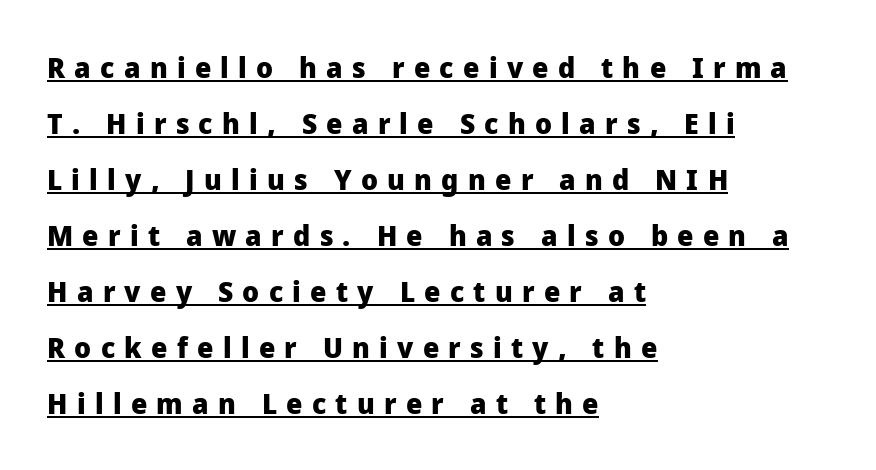
Between one letter and the next there's a generous, obvious gap. The passage shown stacks its lines with a broad gap. This sample has the flowing, uneven cadence of proportional lettering. No feet cap the strokes, marking this as sans-serif type. Like a heading marked for emphasis, these lines bear an underscore.
